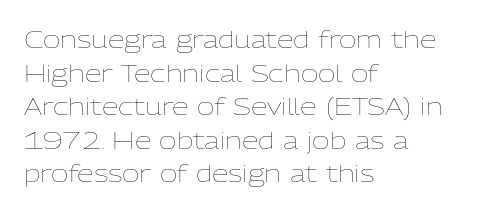
The image shows 24 px text type, upright; set left-aligned, normal line spacing (1.4x), normal letter spacing, not underlined.
